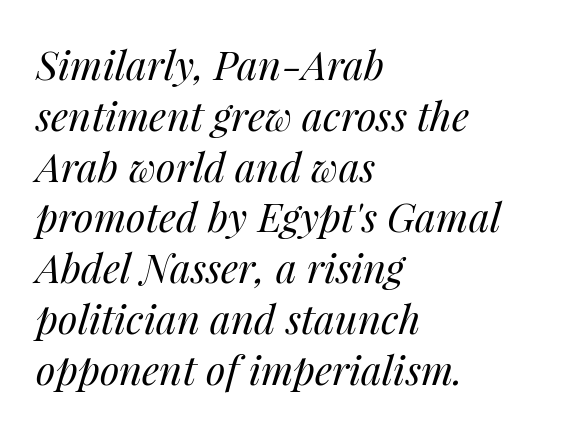
The image shows 40 px regular-weight type, italic (leaning right); set left-aligned, normal line spacing (1.27x), normal letter spacing, not underlined; medium stroke contrast and a medium x-height.
